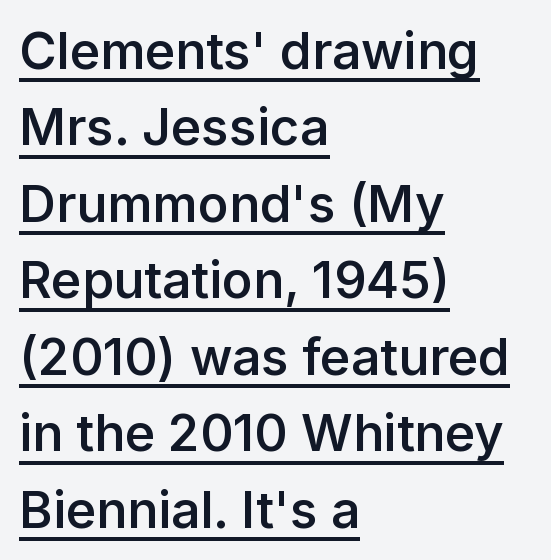
Glance below the letters and you will spot a drawn line. Letter spacing: default. A student would call this left alignment; a typographer would say flush left, rag right. Grotesque or geometric, the face here clearly has no serifs. A bit beefed up — I'd call it semibold rather than bold.
